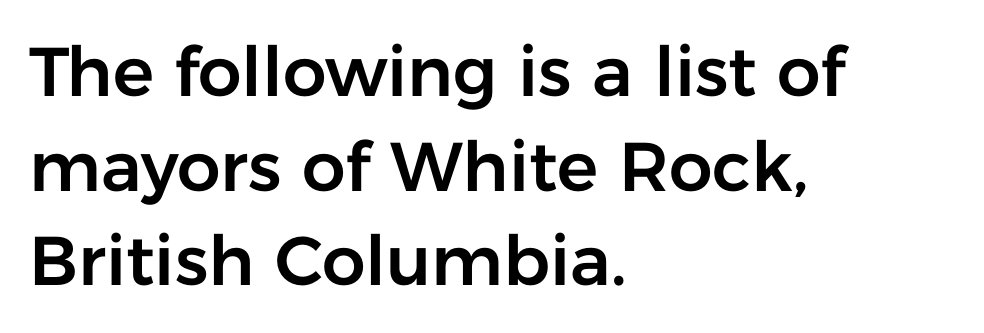
{"serif": "no", "italic": "no", "width": "normal", "stroke_contrast": "low", "x_height": "medium", "monospaced": "no", "underline": "no", "align": "left", "line_spacing": "normal", "line_spacing_ratio": 1.37, "letter_spacing": "normal", "letter_spacing_em": 0.0, "glyph_px": 69}
